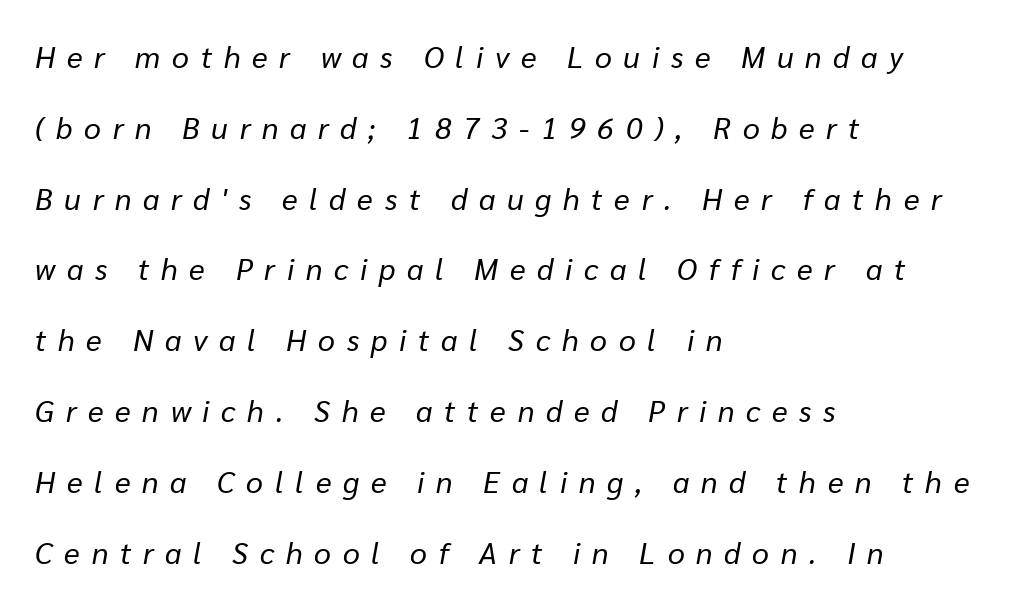
Vertical stems look standard width or narrower in stroke. The passage shown leans; its letterforms are oblique. Left-aligned paragraph, ragged on the right. The lines are spread far apart with generous leading. Is the letter spacing exaggerated? Yes — the characters are pushed far apart.
